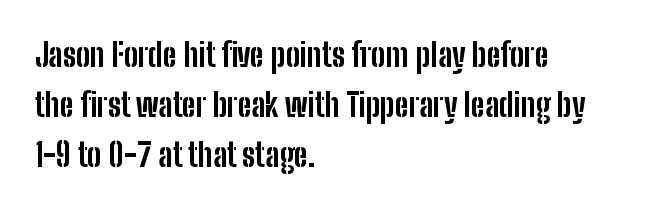
The font's upright variant was chosen for this text. Observe the ordinary spacing: letters are neighbours, not strangers. Character widths vary here, with narrow letters taking less room than wide ones. Short and long lines alike share a common starting point at left.
